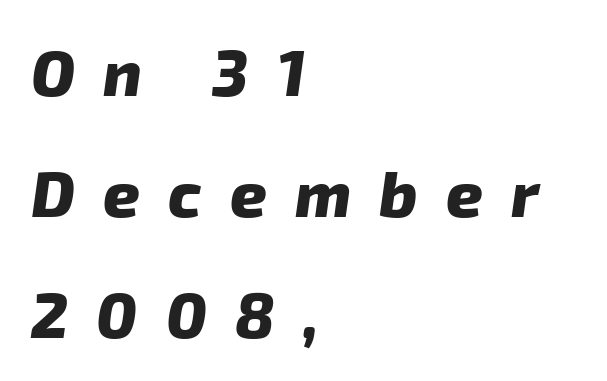
Q: Is the text bold? A: Yes.
Q: Is the typeface a serif or a sans-serif typeface? A: Sans-serif.
Q: Is the text underlined? A: No.
Q: How is the paragraph aligned? A: Left-aligned.
Q: Is the spacing between letters normal or unusually wide? A: Unusually wide.
Q: Width (condensed, normal, or wide)? A: Normal.
Q: Stroke contrast? A: Low.
Q: x-height? A: Medium.
Q: Monospaced? A: No.
